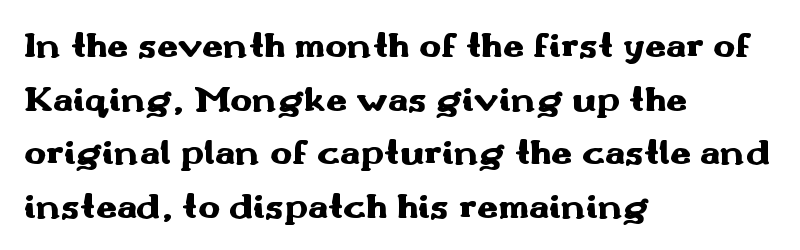
Q: Is the text bold? A: Yes.
Q: Is the text italic (slanted)? A: No, it is upright.
Q: Is the typeface a serif or a sans-serif typeface? A: Sans-serif.
Q: Is the text underlined? A: No.
Q: How is the paragraph aligned? A: Left-aligned.
Q: Is the spacing between letters normal or unusually wide? A: Normal.
Q: Is the spacing between lines tight, normal or loose? A: Normal.
Q: Width (condensed, normal, or wide)? A: Wide.
Q: Stroke contrast? A: Medium.
Q: x-height? A: Small.
Q: Monospaced? A: No.
